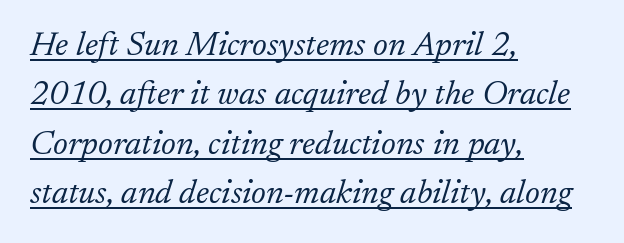
{"serif": "yes", "italic": "yes", "lean": "right", "slant_degrees": 17, "bold": "no", "weight": "light", "width": "normal", "stroke_contrast": "low", "x_height": "small", "monospaced": "no", "underline": "yes", "align": "left", "line_spacing": "normal", "line_spacing_ratio": 1.45, "letter_spacing": "normal", "letter_spacing_em": 0.0, "glyph_px": 34}
